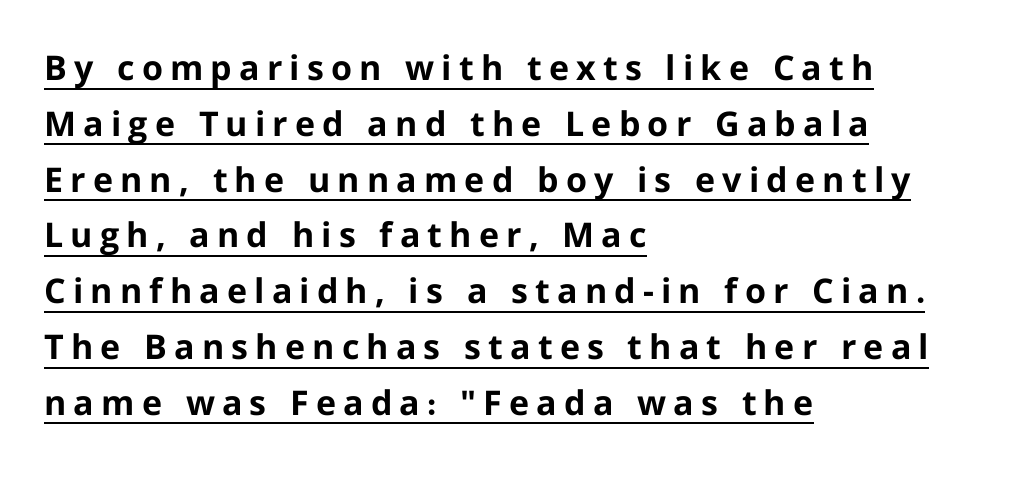
{"serif": "no", "italic": "no", "bold": "yes", "weight": "bold", "width": "normal", "stroke_contrast": "low", "x_height": "medium", "monospaced": "no", "underline": "yes", "align": "left", "line_spacing": "normal", "line_spacing_ratio": 1.64, "letter_spacing": "wide", "letter_spacing_em": 0.21, "glyph_px": 34}
